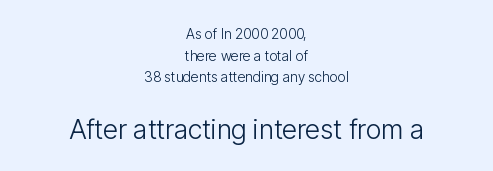
{"italic": "no", "bold": "no", "underline": "no", "align": "center", "line_spacing": "normal", "line_spacing_ratio": 1.55, "letter_spacing": "normal", "letter_spacing_em": 0.0, "larger_block": "second", "size_ratio": 1.93, "glyph_px": 27}
